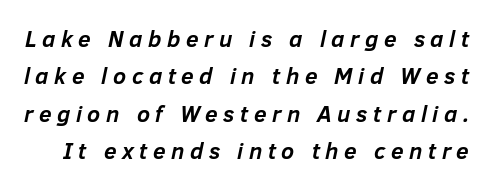
These lines have a slow, spaced-out rhythm from letter to letter. Set as a true bold cut, around the 700 mark. Underlining? Definitely not there. Compared with typical paragraphs, the rows here are spaced about the same.
